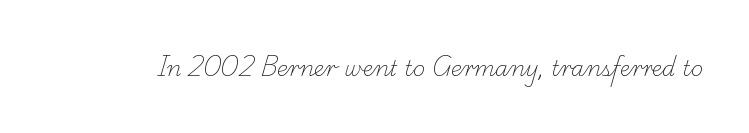
{"bold": "no", "underline": "no", "letter_spacing": "normal", "letter_spacing_em": 0.0, "glyph_px": 21}
